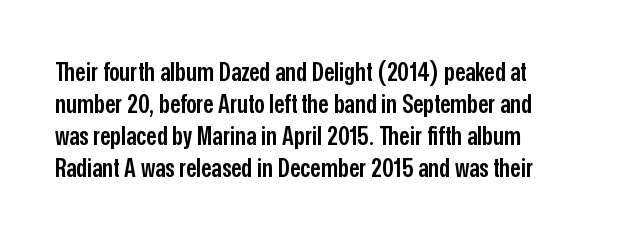
The image shows 26 px text type, upright; set line spacing 1.23x, normal letter spacing, not underlined.
